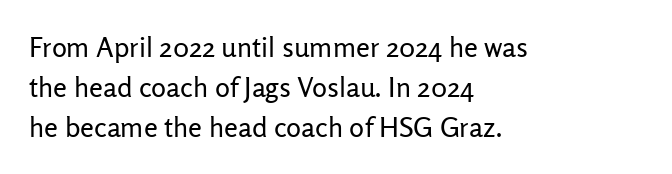
{"serif": "no", "italic": "no", "bold": "no", "weight": "regular", "width": "normal", "stroke_contrast": "low", "x_height": "medium", "monospaced": "no", "underline": "no", "align": "left", "line_spacing": "normal", "line_spacing_ratio": 1.43, "letter_spacing": "normal", "letter_spacing_em": 0.0, "glyph_px": 28}
